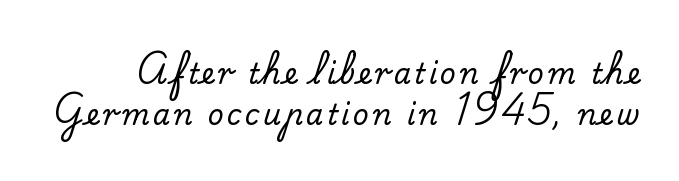
{"serif": "yes", "width": "normal", "stroke_contrast": "low", "x_height": "small", "monospaced": "no", "underline": "no", "line_spacing": "normal", "line_spacing_ratio": 1.46, "glyph_px": 28}
